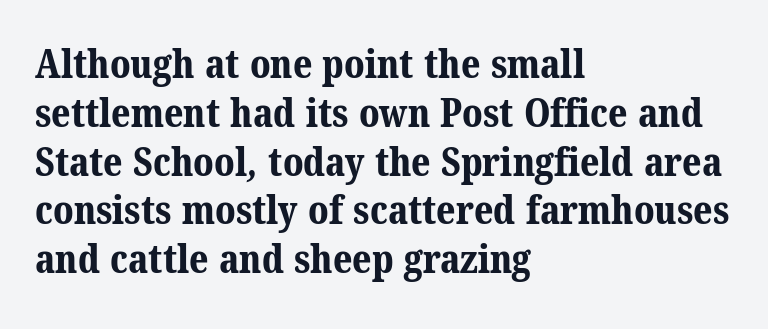
The characters look thick and weighty, a clear bold. To sum up the face: it has serifs. Looks like regular typesetting: each glyph gets only the width it needs. Layout note: lines flush left. In terms of letterspacing, this is plain default setting. A clean baseline with only descenders dipping below it.
